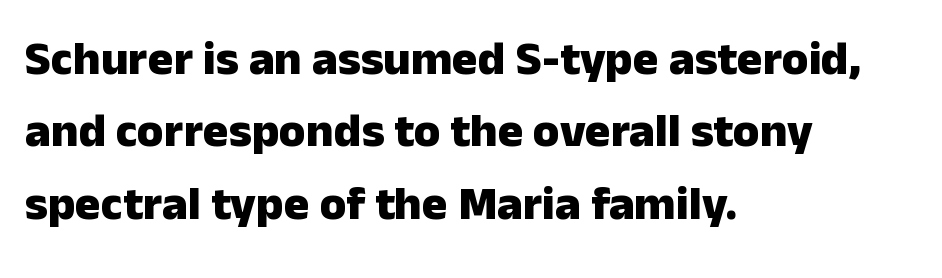
Every stem runs plumb, perpendicular to the baseline. A typesetter would label this face a sans. The line texture is even and compact thanks to regular tracking. Compared with typical paragraphs, the rows here are spaced about the same.
